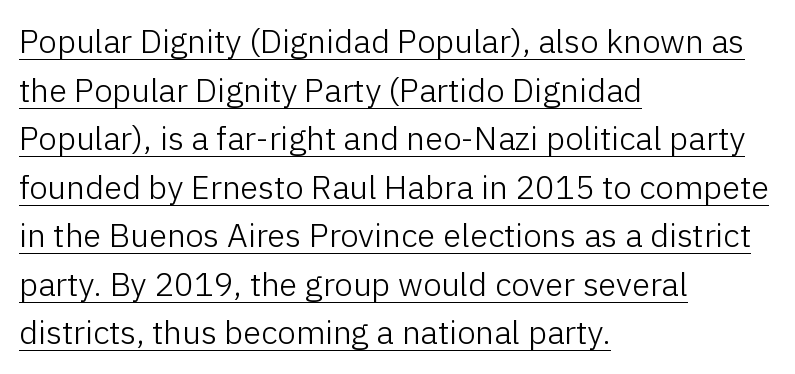
Q: Is the text bold? A: No.
Q: Is the text italic (slanted)? A: No, it is upright.
Q: Is the typeface a serif or a sans-serif typeface? A: Sans-serif.
Q: Is the text underlined? A: Yes.
Q: How is the paragraph aligned? A: Left-aligned.
Q: Is the spacing between letters normal or unusually wide? A: Normal.
Q: Is the spacing between lines tight, normal or loose? A: Normal.
Q: Width (condensed, normal, or wide)? A: Normal.
Q: Stroke contrast? A: Low.
Q: x-height? A: Medium.
Q: Monospaced? A: No.
